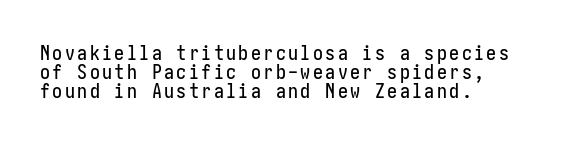
{"italic": "no", "underline": "no", "align": "left", "line_spacing": "tight", "line_spacing_ratio": 0.96, "glyph_px": 20}
